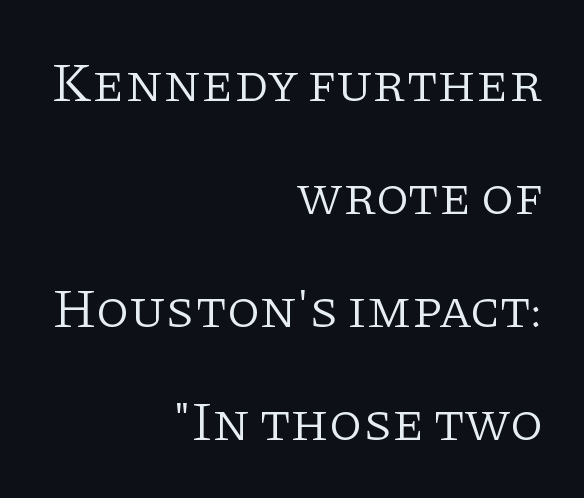
Regarding serifs, this sample has them. Upright lettering throughout. Note the varied advance widths — an 'i' is clearly narrower than an 'm'. Compared with a flush-left layout, this one pins lines to the opposite, right side. Underline: absent. Look at the tracking — it's just the regular setting, nothing added.
